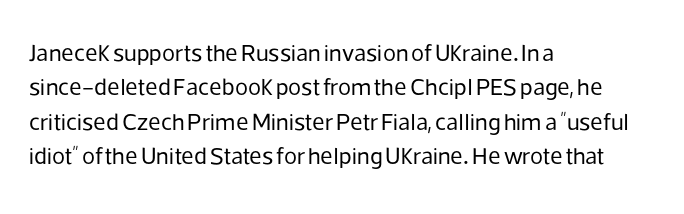
Q: Is the text bold? A: No.
Q: Is the text italic (slanted)? A: No, it is upright.
Q: Is the text underlined? A: No.
Q: How is the paragraph aligned? A: Left-aligned.
Q: Is the spacing between letters normal or unusually wide? A: Normal.
Q: Is the spacing between lines tight, normal or loose? A: Normal.
